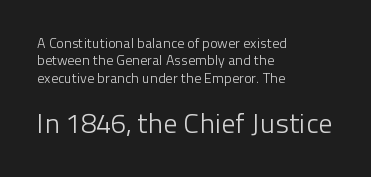
Is this a fixed-width face? No — the glyphs have proportional, varying widths. Short and long lines alike share a common starting point at left. The passage shown is not underscored anywhere. Note: no serifs on the glyphs. Posture: straight, roman, zero tilt. Which chunk is bigger? The second one — the bottom block dwarfs the top.
